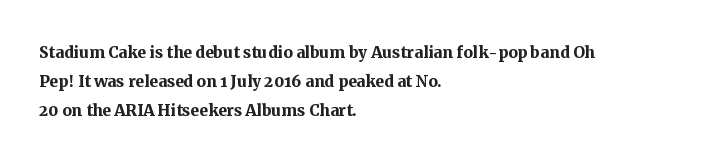
The image shows 21 px bold type, upright; set left-aligned, normal line spacing (1.39x), normal letter spacing, not underlined.
